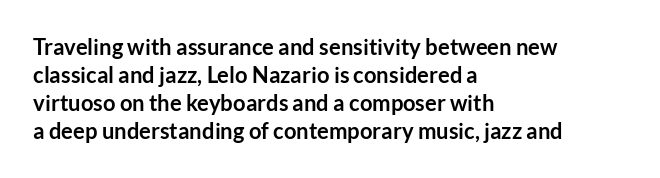
{"italic": "no", "bold": "yes", "underline": "no", "align": "left", "line_spacing": "normal", "line_spacing_ratio": 1.28, "letter_spacing": "normal", "letter_spacing_em": 0.0, "glyph_px": 22}
